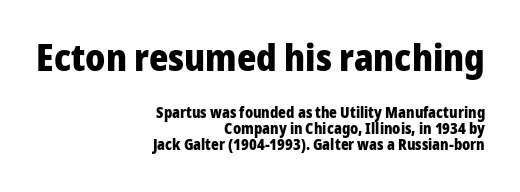
Q: Is the text bold? A: Yes.
Q: Is the text italic (slanted)? A: No, it is upright.
Q: Is the typeface a serif or a sans-serif typeface? A: Sans-serif.
Q: Is the text underlined? A: No.
Q: How is the paragraph aligned? A: Right-aligned.
Q: Is the spacing between letters normal or unusually wide? A: Normal.
Q: Is the spacing between lines tight, normal or loose? A: Tight.
Q: Which block of text is set in a larger size, the first (top) or the second (bottom)? A: The first (top) one.
Q: Width (condensed, normal, or wide)? A: Normal.
Q: Stroke contrast? A: Low.
Q: x-height? A: Medium.
Q: Monospaced? A: No.
